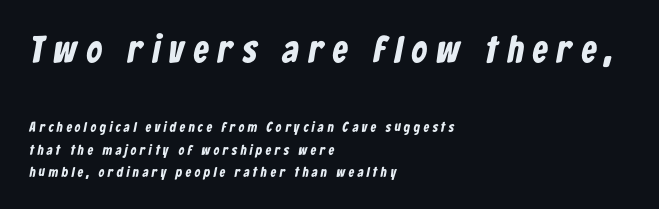
Q: Is the text bold? A: Yes.
Q: Is the typeface a serif or a sans-serif typeface? A: Sans-serif.
Q: Is the text underlined? A: No.
Q: How is the paragraph aligned? A: Left-aligned.
Q: Is the spacing between letters normal or unusually wide? A: Unusually wide.
Q: Is the spacing between lines tight, normal or loose? A: Normal.
Q: Which block of text is set in a larger size, the first (top) or the second (bottom)? A: The first (top) one.
Q: Width (condensed, normal, or wide)? A: Condensed.
Q: Stroke contrast? A: Low.
Q: x-height? A: Medium.
Q: Monospaced? A: No.
